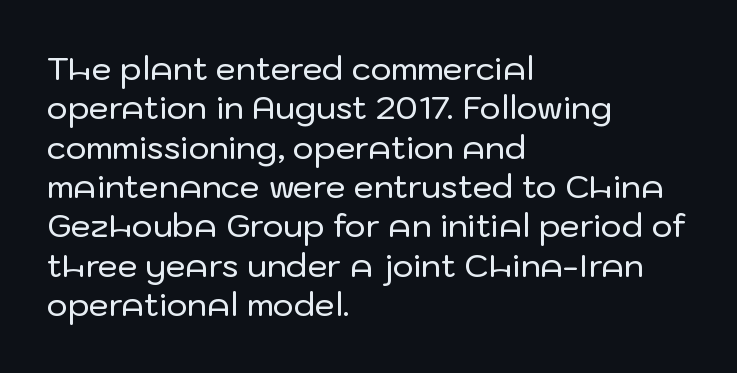
Q: Is the text italic (slanted)? A: No, it is upright.
Q: Is the typeface a serif or a sans-serif typeface? A: Sans-serif.
Q: Is the text underlined? A: No.
Q: How is the paragraph aligned? A: Left-aligned.
Q: Is the spacing between letters normal or unusually wide? A: Normal.
Q: Width (condensed, normal, or wide)? A: Normal.
Q: Stroke contrast? A: Low.
Q: x-height? A: Medium.
Q: Monospaced? A: No.
